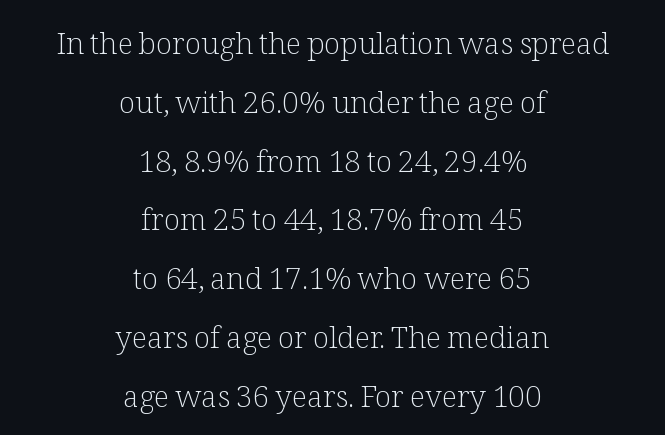
Q: Is the text bold? A: No.
Q: Is the text italic (slanted)? A: No, it is upright.
Q: Is the typeface a serif or a sans-serif typeface? A: Serif.
Q: Is the text underlined? A: No.
Q: How is the paragraph aligned? A: Centered.
Q: Is the spacing between letters normal or unusually wide? A: Normal.
Q: Is the spacing between lines tight, normal or loose? A: Loose.
Q: Width (condensed, normal, or wide)? A: Normal.
Q: Stroke contrast? A: Low.
Q: x-height? A: Medium.
Q: Monospaced? A: No.
